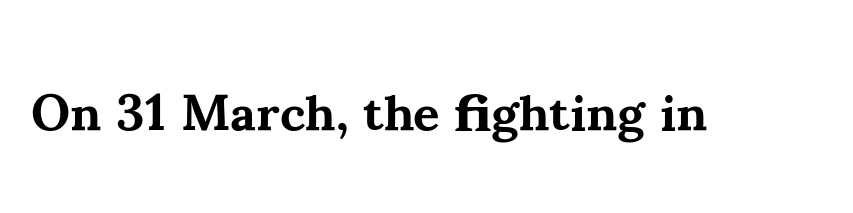
Q: Is the text bold? A: Yes.
Q: Is the text italic (slanted)? A: No, it is upright.
Q: Is the typeface a serif or a sans-serif typeface? A: Serif.
Q: Is the text underlined? A: No.
Q: Is the spacing between letters normal or unusually wide? A: Normal.
Q: Width (condensed, normal, or wide)? A: Normal.
Q: Stroke contrast? A: Medium.
Q: x-height? A: Small.
Q: Monospaced? A: No.
